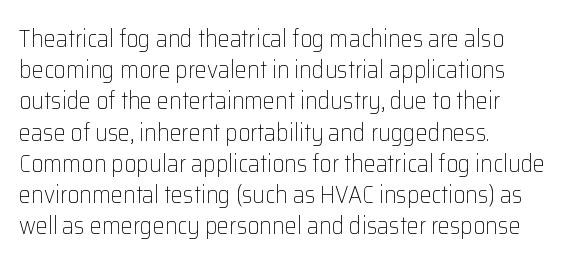
The image shows 24 px text type, upright; set left-aligned, normal line spacing (1.3x), normal letter spacing, not underlined.
